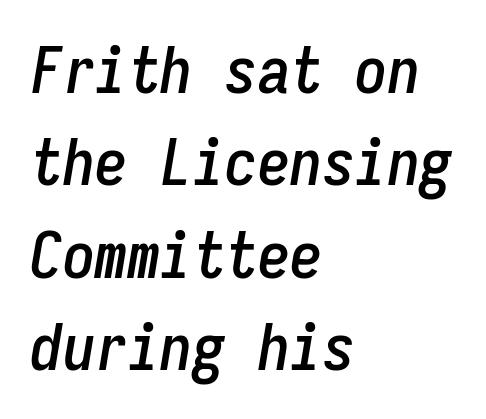
Q: Is the text italic (slanted)? A: Yes, it leans right by about 9 degrees.
Q: Is the text underlined? A: No.
Q: How is the paragraph aligned? A: Left-aligned.
Q: Is the spacing between letters normal or unusually wide? A: Normal.
Q: Is the spacing between lines tight, normal or loose? A: Normal.
Q: Width (condensed, normal, or wide)? A: Condensed.
Q: Stroke contrast? A: Low.
Q: x-height? A: Medium.
Q: Monospaced? A: Yes.
